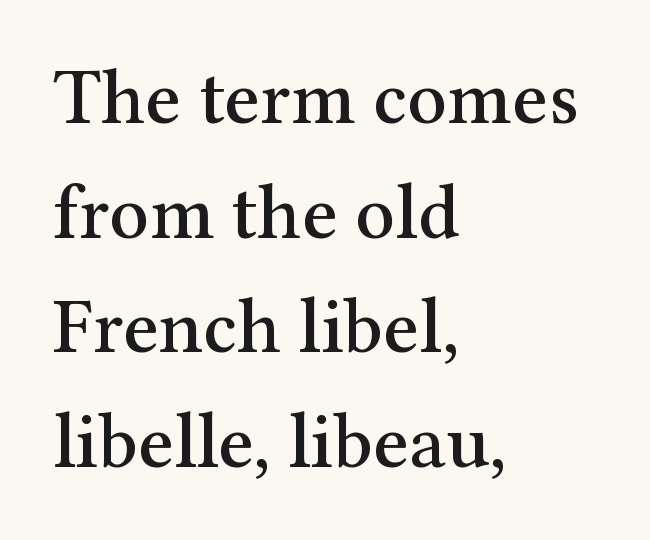
The image shows 78 px serif type, upright; set left-aligned, normal line spacing (1.47x), normal letter spacing, not underlined; medium stroke contrast and a medium x-height.
